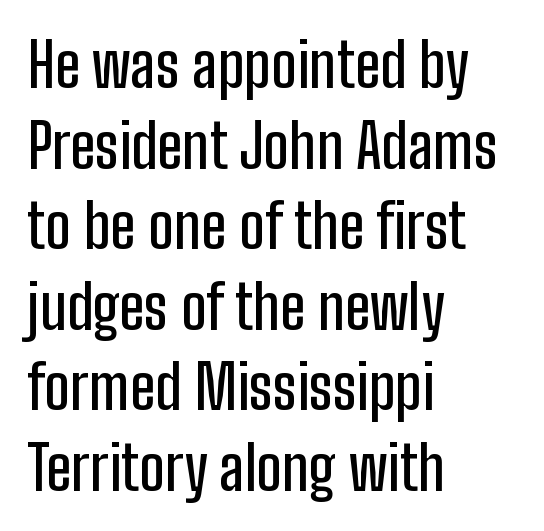
The image shows 61 px condensed sans-serif type, upright; set left-aligned, normal line spacing (1.32x), normal letter spacing, not underlined; low stroke contrast and a medium x-height.
